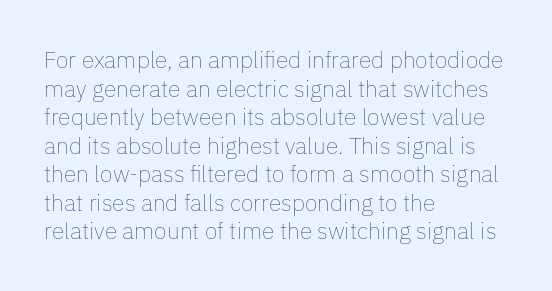
Q: Is the text bold? A: No.
Q: Is the text italic (slanted)? A: No, it is upright.
Q: Is the text underlined? A: No.
Q: How is the paragraph aligned? A: Left-aligned.
Q: Is the spacing between letters normal or unusually wide? A: Normal.
